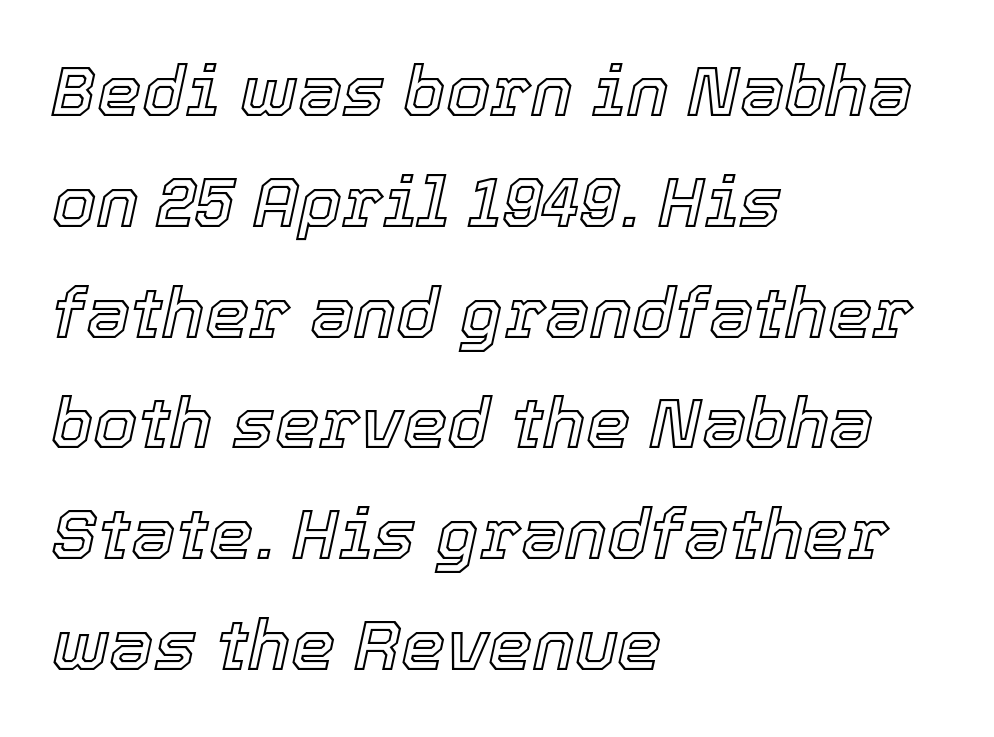
Honestly, there is no underline to notice here at all. Italic: yes, the glyphs are oblique. The text block is weighted toward the left margin, trailing off unevenly rightward. Successive baselines arrive at the customary interval. Caption: standard tracking, unaltered.
